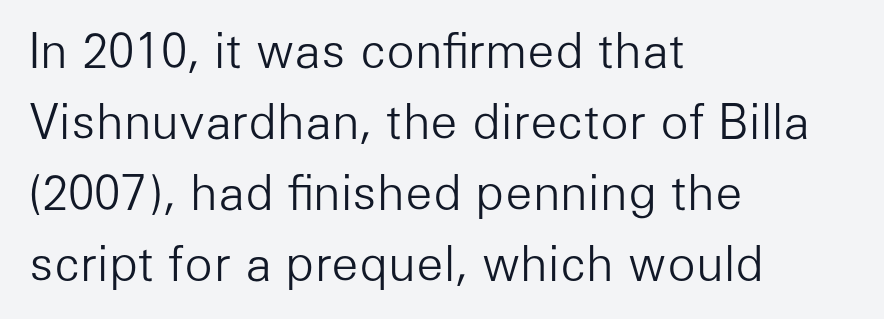
The image shows 47 px light sans-serif type, upright; set left-aligned, normal line spacing (1.51x), normal letter spacing, not underlined; low stroke contrast and a medium x-height.
